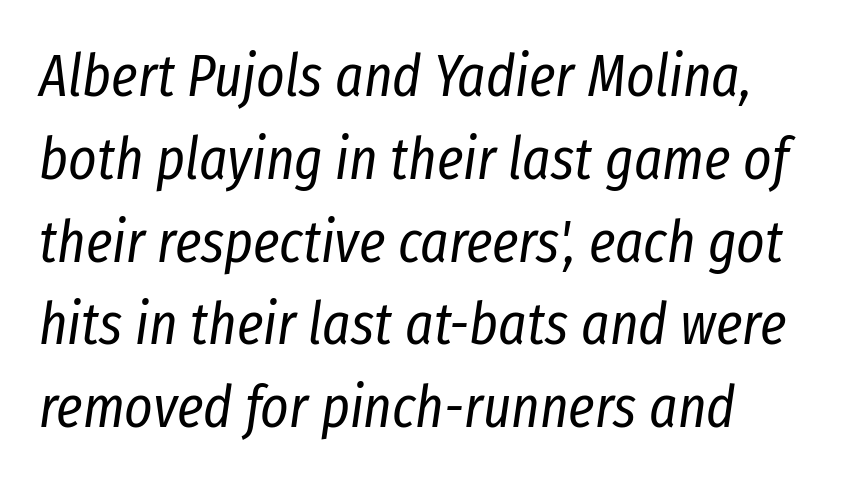
Only glyphs here, with clear space below each row. Looks like regular typesetting: each glyph gets only the width it needs. No heavy texture on the line: the type isn't bold. Looking at the ascenders, they clearly lean. Horizontal bands of white between lines are of average thickness. The rendering keeps characters at their native spacing.
